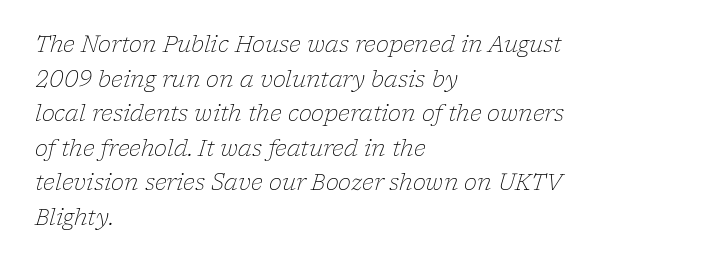
Q: Is the text bold? A: No.
Q: Is the text italic (slanted)? A: Yes, it leans right by about 17 degrees.
Q: Is the text underlined? A: No.
Q: How is the paragraph aligned? A: Left-aligned.
Q: Is the spacing between letters normal or unusually wide? A: Normal.
Q: Is the spacing between lines tight, normal or loose? A: Normal.
